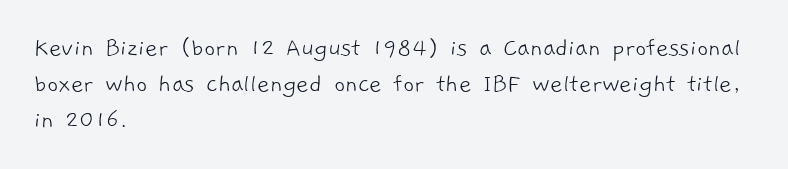
The image shows 27 px text type; set left-aligned, normal line spacing (1.34x), normal letter spacing, not underlined.
